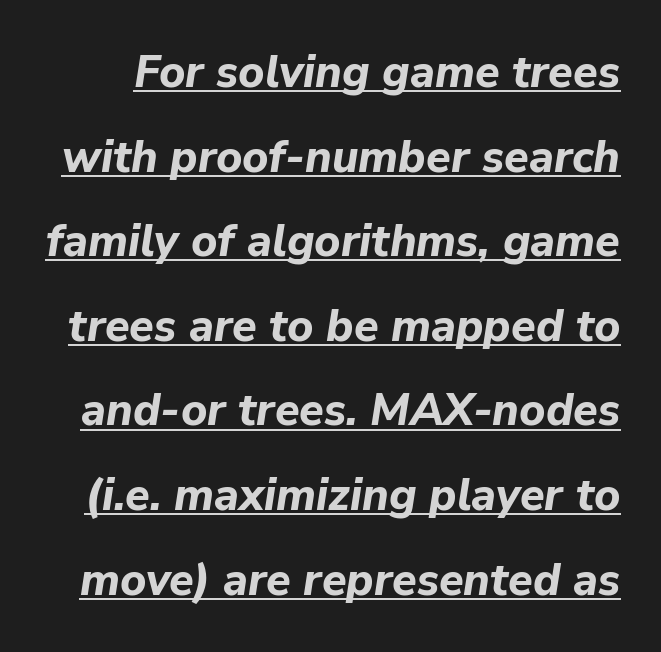
Q: Is the text bold? A: Yes.
Q: Is the text italic (slanted)? A: Yes, it leans right by about 9 degrees.
Q: Is the text underlined? A: Yes.
Q: Is the spacing between letters normal or unusually wide? A: Normal.
Q: Width (condensed, normal, or wide)? A: Normal.
Q: Stroke contrast? A: Low.
Q: x-height? A: Medium.
Q: Monospaced? A: No.
